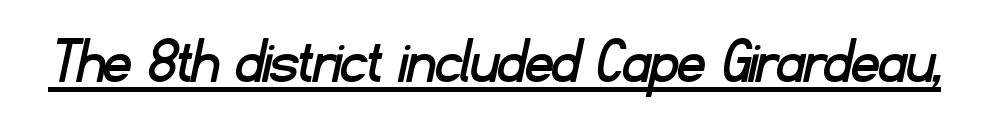
The image shows 67 px sans-serif type; set normal letter spacing, underlined; low stroke contrast and a small x-height.
